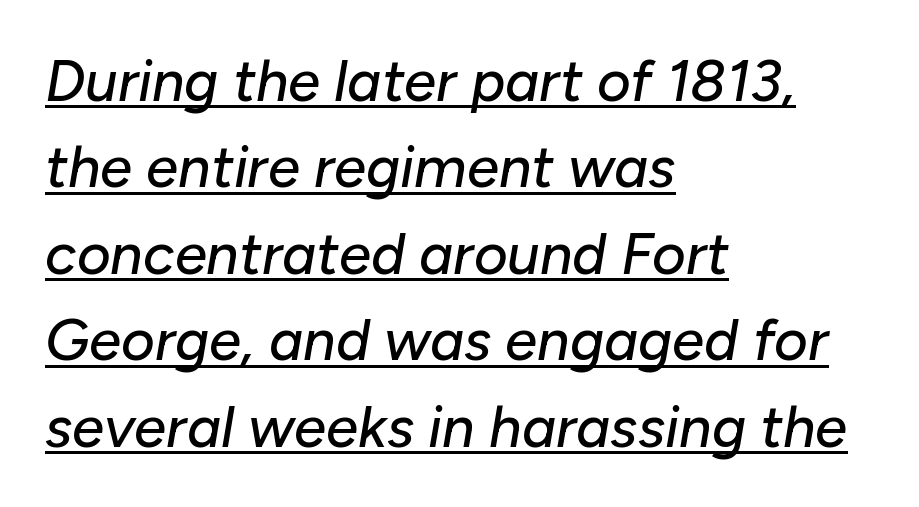
Q: Is the text italic (slanted)? A: Yes, it leans right by about 10 degrees.
Q: Is the text underlined? A: Yes.
Q: How is the paragraph aligned? A: Left-aligned.
Q: Is the spacing between letters normal or unusually wide? A: Normal.
Q: Is the spacing between lines tight, normal or loose? A: Normal.
Q: Width (condensed, normal, or wide)? A: Normal.
Q: Stroke contrast? A: Low.
Q: x-height? A: Medium.
Q: Monospaced? A: No.
